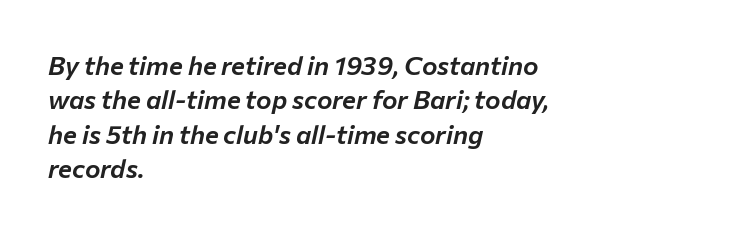
Q: Is the text italic (slanted)? A: Yes, it leans right by about 12 degrees.
Q: Is the text underlined? A: No.
Q: How is the paragraph aligned? A: Left-aligned.
Q: Is the spacing between letters normal or unusually wide? A: Normal.
Q: Is the spacing between lines tight, normal or loose? A: Normal.
